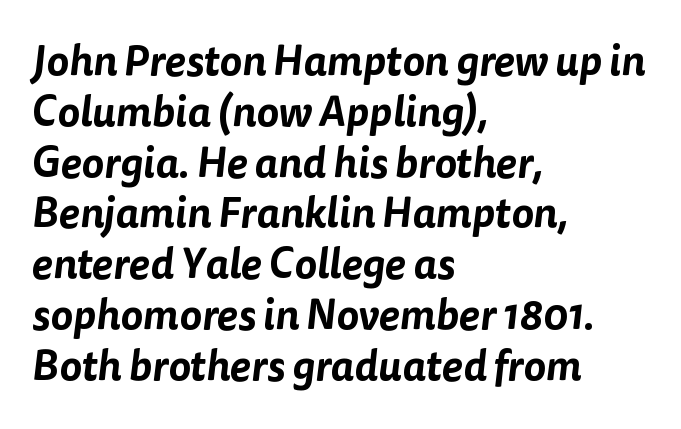
The image shows 42 px sans-serif type; set left-aligned, line spacing 1.21x, normal letter spacing, not underlined; low stroke contrast and a medium x-height.
